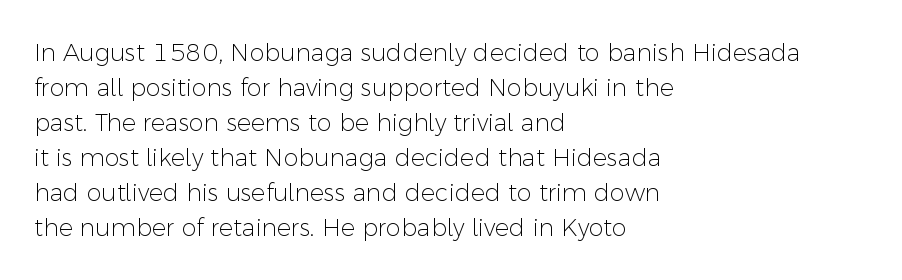
No word sits above an underline. This is the regular roman posture of the typeface. The lines in this sample share a left origin and differ only in where they stop. Successive baselines arrive at the customary interval.
